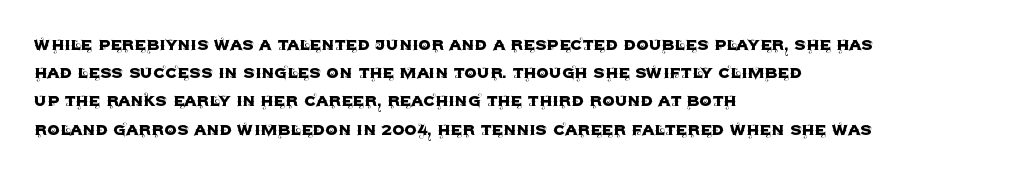
The image shows 20 px text type, upright; set left-aligned, normal line spacing (1.41x), normal letter spacing, not underlined.
